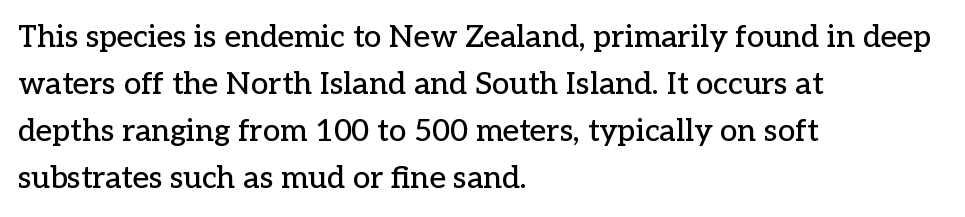
Q: Is the text italic (slanted)? A: No, it is upright.
Q: Is the typeface a serif or a sans-serif typeface? A: Serif.
Q: Is the text underlined? A: No.
Q: How is the paragraph aligned? A: Left-aligned.
Q: Is the spacing between letters normal or unusually wide? A: Normal.
Q: Is the spacing between lines tight, normal or loose? A: Normal.
Q: Width (condensed, normal, or wide)? A: Normal.
Q: Stroke contrast? A: Low.
Q: x-height? A: Medium.
Q: Monospaced? A: No.
